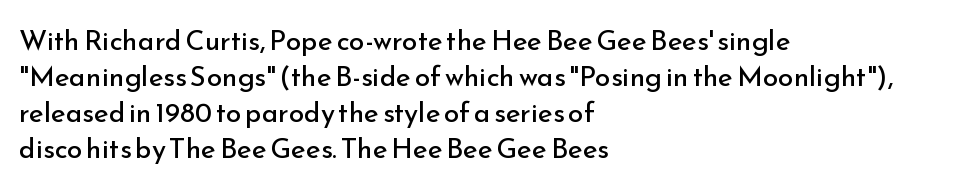
Is this a heavy cut? Hardly; it is regular or lighter. Lines of text with bare space underneath. Does the leading feel generous? No, just average. Quick note: not italic, upright.
